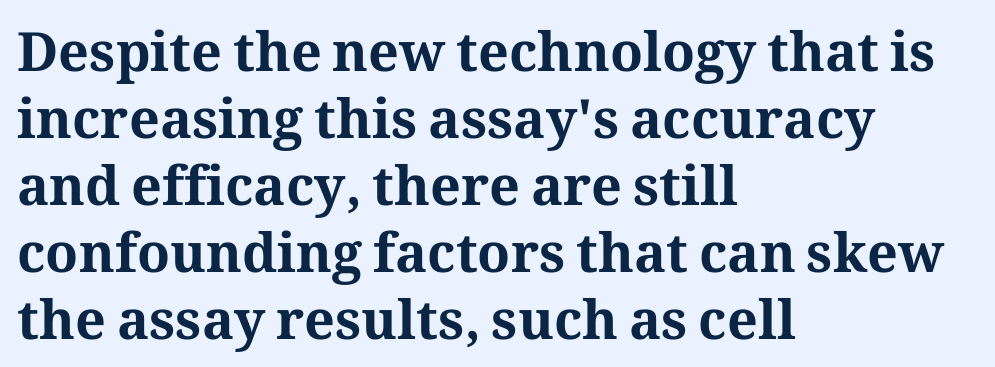
Q: Is the text bold? A: Yes.
Q: Is the text italic (slanted)? A: No, it is upright.
Q: Is the typeface a serif or a sans-serif typeface? A: Serif.
Q: Is the text underlined? A: No.
Q: How is the paragraph aligned? A: Left-aligned.
Q: Is the spacing between letters normal or unusually wide? A: Normal.
Q: Width (condensed, normal, or wide)? A: Normal.
Q: Stroke contrast? A: Medium.
Q: x-height? A: Medium.
Q: Monospaced? A: No.
